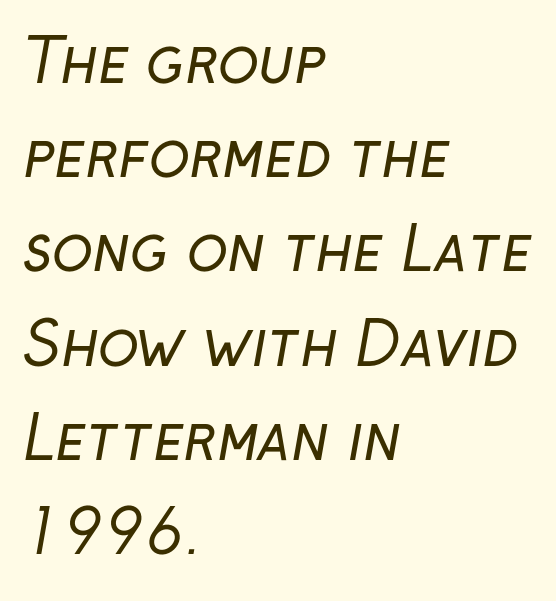
Type without underlining. The passage is arranged the way most books set body copy — flush left. These lines sit exactly where default settings would place them. Note: no serifs on the glyphs. Short note: letters normally spaced. Weight: regular or lighter.
